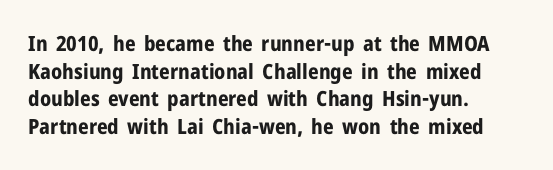
{"italic": "no", "bold": "yes", "underline": "no", "align": "left", "line_spacing": "normal", "line_spacing_ratio": 1.32, "letter_spacing": "normal", "letter_spacing_em": 0.0, "glyph_px": 21}
